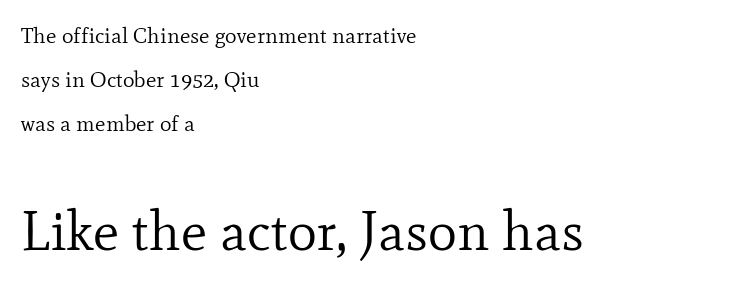
{"serif": "yes", "italic": "no", "bold": "no", "weight": "regular", "width": "normal", "stroke_contrast": "low", "x_height": "small", "monospaced": "no", "underline": "no", "align": "left", "line_spacing": "loose", "line_spacing_ratio": 2.0, "letter_spacing": "normal", "letter_spacing_em": 0.0, "larger_block": "second", "size_ratio": 2.5, "glyph_px": 55}
